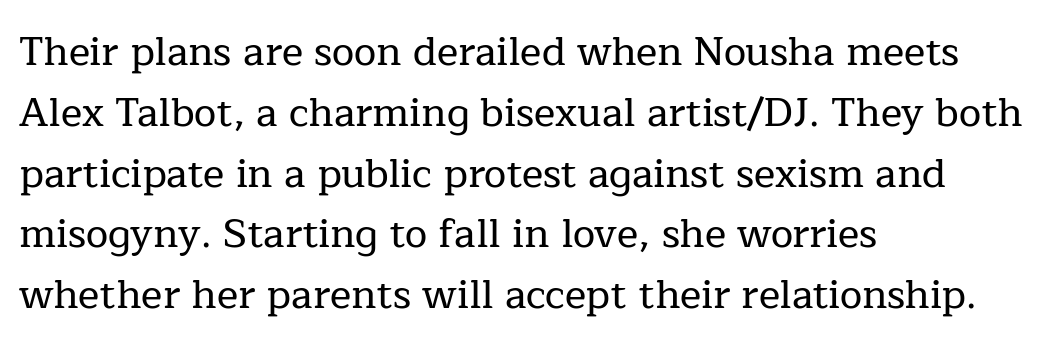
{"serif": "yes", "italic": "no", "width": "normal", "stroke_contrast": "low", "x_height": "medium", "monospaced": "no", "underline": "no", "align": "left", "line_spacing": "normal", "line_spacing_ratio": 1.52, "letter_spacing": "normal", "letter_spacing_em": 0.0, "glyph_px": 40}
